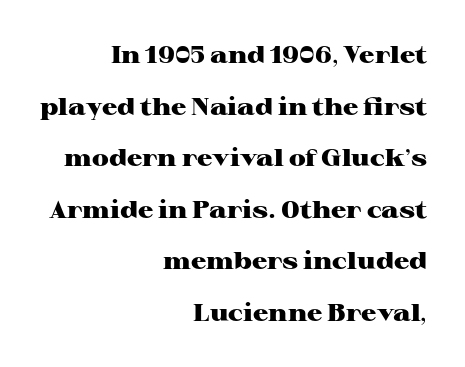
The passage shown is emphatically bold. The compositor pushed each line to the right boundary. In terms of letterspacing, this is plain default setting. Descender tails drop into unmarked territory. In terms of leading, this rendering errs on the spacious side.
